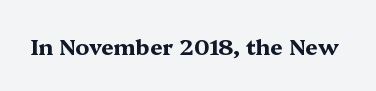
Q: Is the text bold? A: Yes.
Q: Is the text italic (slanted)? A: No, it is upright.
Q: Is the text underlined? A: No.
Q: Is the spacing between letters normal or unusually wide? A: Normal.
